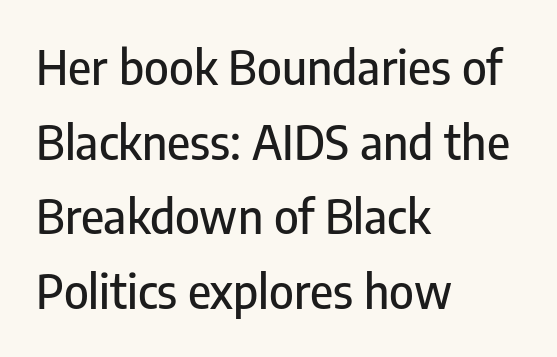
{"serif": "no", "italic": "no", "width": "condensed", "stroke_contrast": "low", "x_height": "medium", "monospaced": "no", "underline": "no", "align": "left", "line_spacing": "normal", "line_spacing_ratio": 1.59, "letter_spacing": "normal", "letter_spacing_em": 0.0, "glyph_px": 47}
